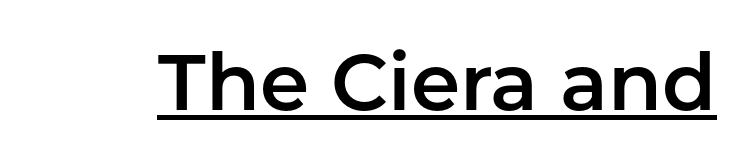
{"serif": "no", "italic": "no", "width": "normal", "stroke_contrast": "low", "x_height": "medium", "monospaced": "no", "underline": "yes", "letter_spacing": "normal", "letter_spacing_em": 0.0, "glyph_px": 79}
